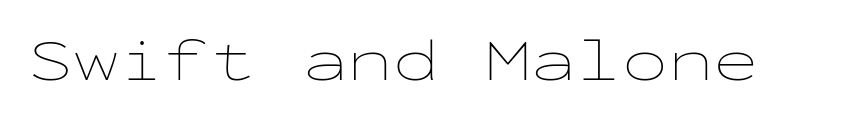
The image shows 61 px thin, wide type, upright, monospaced; set normal letter spacing, not underlined; low stroke contrast and a medium x-height.
